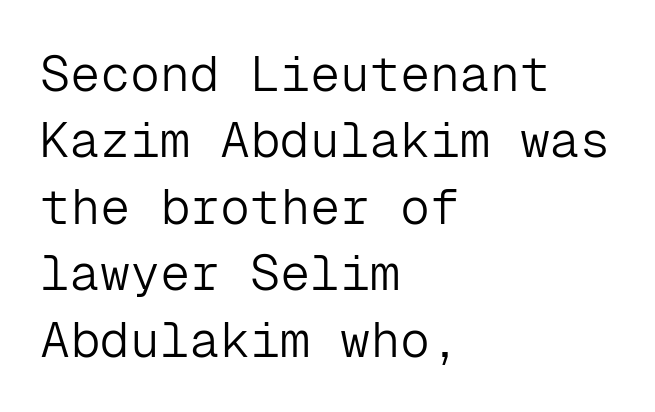
Descender tails drop into unmarked territory. A student would call this left alignment; a typographer would say flush left, rag right. Letter spacing: default. Each stroke keeps to a modest, everyday thickness or less. This is sans-serif lettering, the kind often seen on screens and signage.
